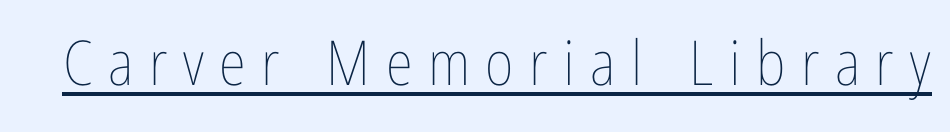
The image shows 62 px thin, condensed type, upright; set unusually wide letter spacing (+0.25 em), underlined; low stroke contrast and a medium x-height.
